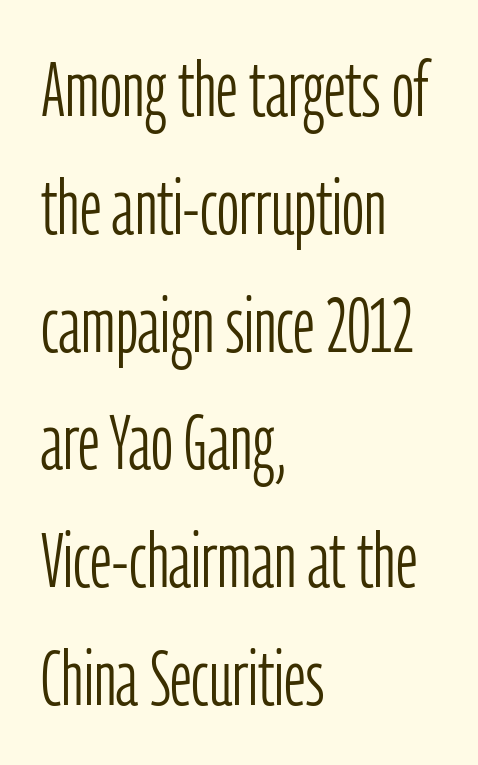
Honestly, the row spacing looks completely unremarkable. Observe the ordinary spacing: letters are neighbours, not strangers. Vertical strokes here are truly vertical. The letters advance in unequal steps, a hallmark of proportional type.
